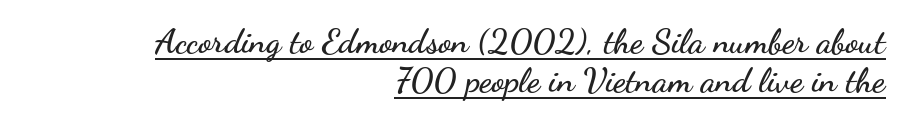
Visually the block forms a straight wall on the right and a jagged coastline on the left. Has an underline been added? It has. Spacing between characters is what you'd get straight out of the box. Spacing verdict: proportional, widths tailored to each character.
